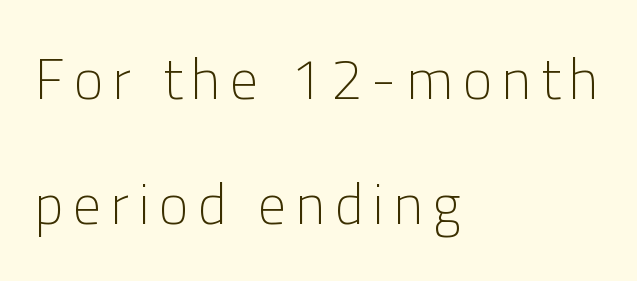
{"serif": "no", "italic": "no", "bold": "no", "weight": "light", "width": "normal", "stroke_contrast": "low", "x_height": "medium", "monospaced": "no", "underline": "no", "align": "left", "line_spacing": "loose", "line_spacing_ratio": 2.23, "glyph_px": 56}
